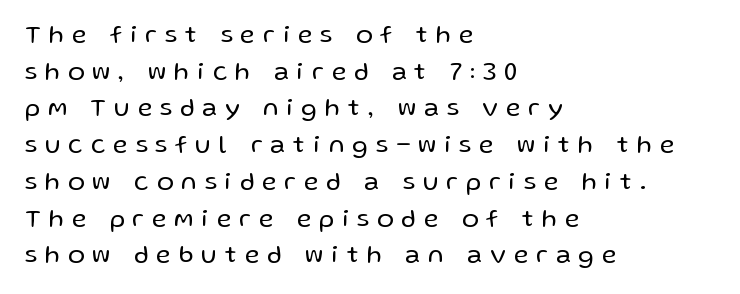
In terms of letterspacing, this is a distinctly airy, spread setting. Rule under the text: the space is simply empty. Quick note: interline space is typical. Unbolded letterforms with no extra heft. It's the straight-up-and-down kind of type. Caption: multi-line text, flush left, ragged right.
